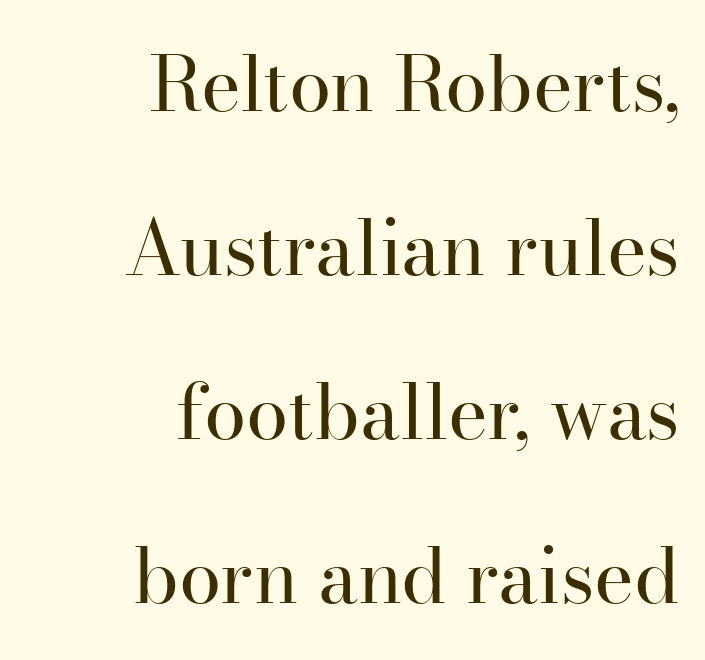
Q: Is the text bold? A: No.
Q: Is the text italic (slanted)? A: No, it is upright.
Q: Is the typeface a serif or a sans-serif typeface? A: Serif.
Q: Is the text underlined? A: No.
Q: How is the paragraph aligned? A: Right-aligned.
Q: Is the spacing between letters normal or unusually wide? A: Normal.
Q: Is the spacing between lines tight, normal or loose? A: Loose.
Q: Width (condensed, normal, or wide)? A: Normal.
Q: Stroke contrast? A: High.
Q: x-height? A: Small.
Q: Monospaced? A: No.
